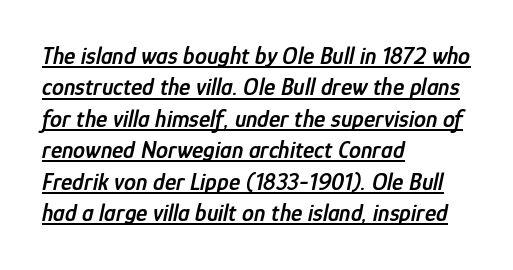
Q: Is the text bold? A: Semi-bold.
Q: Is the text italic (slanted)? A: Yes, it leans right by about 12 degrees.
Q: Is the text underlined? A: Yes.
Q: How is the paragraph aligned? A: Left-aligned.
Q: Is the spacing between letters normal or unusually wide? A: Normal.
Q: Is the spacing between lines tight, normal or loose? A: Normal.
